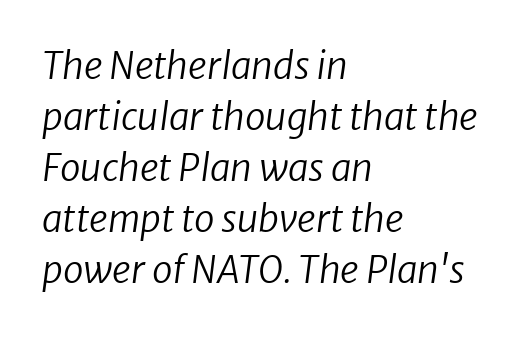
{"italic": "yes", "lean": "right", "slant_degrees": 8, "bold": "no", "weight": "regular", "width": "normal", "stroke_contrast": "low", "x_height": "medium", "monospaced": "no", "underline": "no", "align": "left", "line_spacing": "normal", "line_spacing_ratio": 1.38, "letter_spacing": "normal", "letter_spacing_em": 0.0, "glyph_px": 37}
